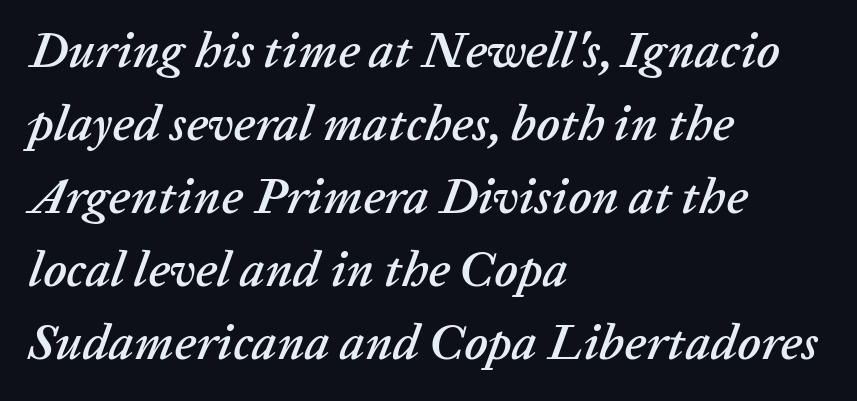
The image shows 50 px text type, italic (leaning right); set left-aligned, normal line spacing (1.46x), normal letter spacing, not underlined; low stroke contrast and a medium x-height.
